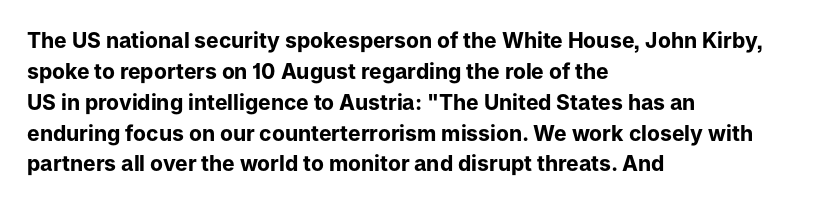
Posture: vertical. A classic flush-left, rag-right setting is used for this passage. Horizontal bands of white between lines are of average thickness. Each word holds together tightly as a unit, with standard inter-letter gaps. The font is running at its bold setting.
